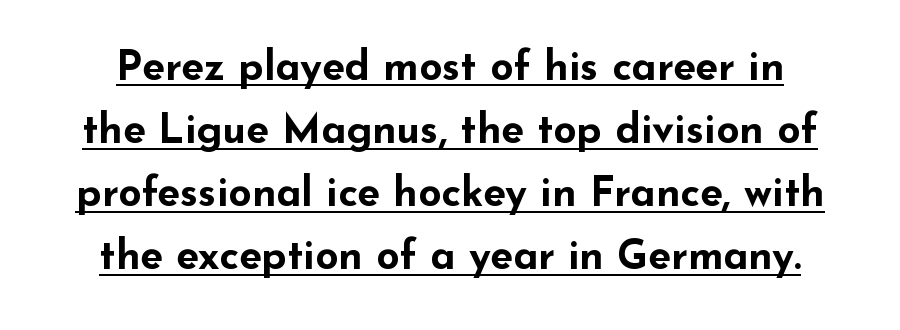
The image shows 41 px bold, wide sans-serif type, upright; set normal line spacing (1.54x), normal letter spacing, underlined; low stroke contrast and a small x-height.
